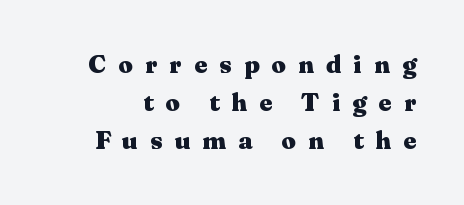
The image shows 25 px bold type, upright; set normal line spacing (1.53x), unusually wide letter spacing (+0.49 em), not underlined.
